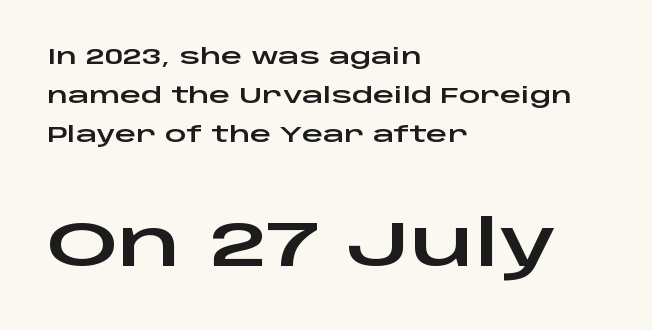
The foot of each line stays bare and open. The letters advance in unequal steps, a hallmark of proportional type. Does the type have serifs? No, each stem ends abruptly. How are the letters spaced? Ordinarily, with no added tracking. The block sitting lower on the canvas is the one with enlarged characters. Each line starts at the same left margin while the right side varies.
